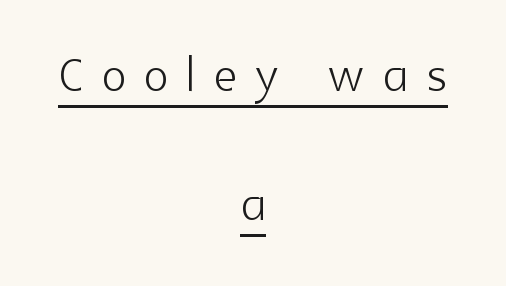
The type sits square on the baseline with zero lean. Looks like regular typesetting: each glyph gets only the width it needs. Nope, no serifs anywhere on these letters. The passage shown stacks its lines with a broad gap. The rendering positions every line midway between the sides. The weight tops out at a normal text grade.
